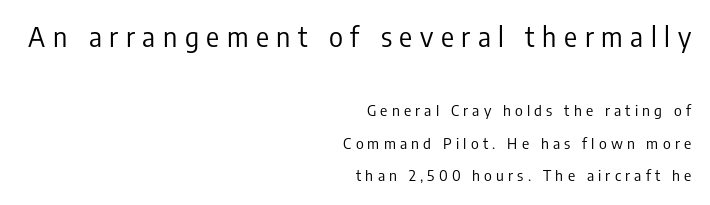
The image shows 27 px text type, upright; set right-aligned, loose line spacing (2.19x), unusually wide letter spacing (+0.28 em), not underlined; the first (top) block is 1.8x larger.
